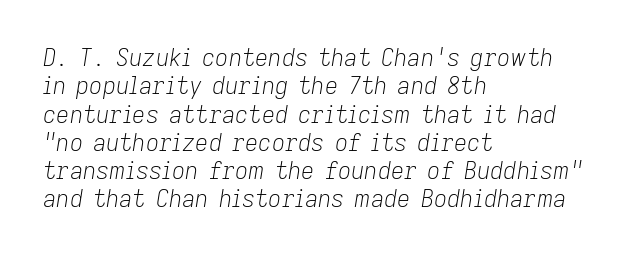
Q: Is the text bold? A: No.
Q: Is the text italic (slanted)? A: Yes, it leans right by about 9 degrees.
Q: Is the text underlined? A: No.
Q: How is the paragraph aligned? A: Left-aligned.
Q: Is the spacing between letters normal or unusually wide? A: Normal.
